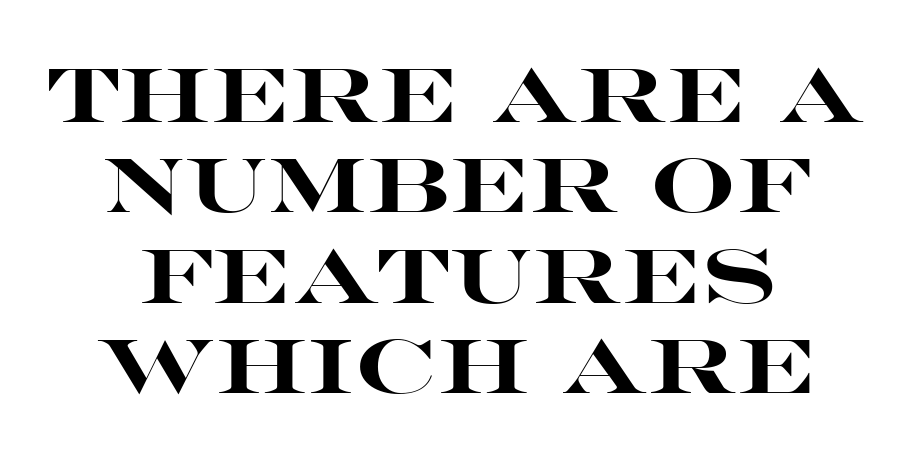
Default kerning and tracking; the words read as compact shapes. Weight: bold. Think of a printed novel: that variable character pitch is what you see here. Ordinary non-slanted type is in use.
